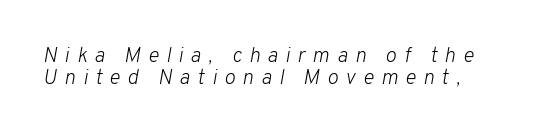
Q: Is the text bold? A: No.
Q: Is the text italic (slanted)? A: Yes, it leans right by about 10 degrees.
Q: Is the text underlined? A: No.
Q: Is the spacing between letters normal or unusually wide? A: Unusually wide.
Q: Is the spacing between lines tight, normal or loose? A: Tight.
